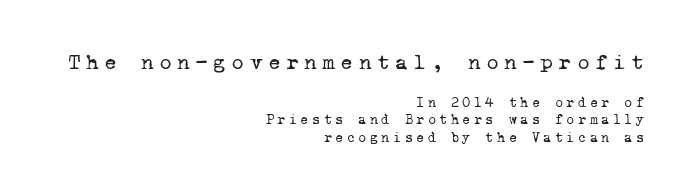
Q: Is the text bold? A: No.
Q: Is the text underlined? A: No.
Q: How is the paragraph aligned? A: Right-aligned.
Q: Is the spacing between letters normal or unusually wide? A: Unusually wide.
Q: Which block of text is set in a larger size, the first (top) or the second (bottom)? A: The first (top) one.
